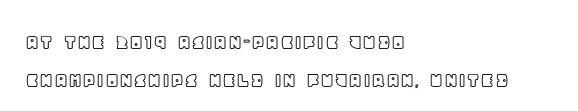
The image shows 23 px text type, upright; set left-aligned, normal line spacing (1.64x), normal letter spacing, not underlined.
